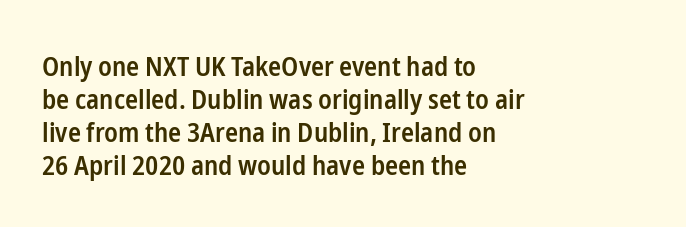
The compositor pushed each line to the left boundary. The space beneath each line is pristine and unruled. Moderately thickened strokes mark this as semibold type. Letter spacing: default. Quick note: not italic, upright.
